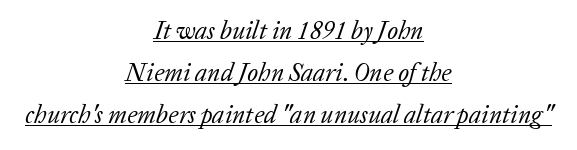
The image shows 25 px text type, italic (leaning right); set centered, normal line spacing (1.68x), normal letter spacing, underlined.
